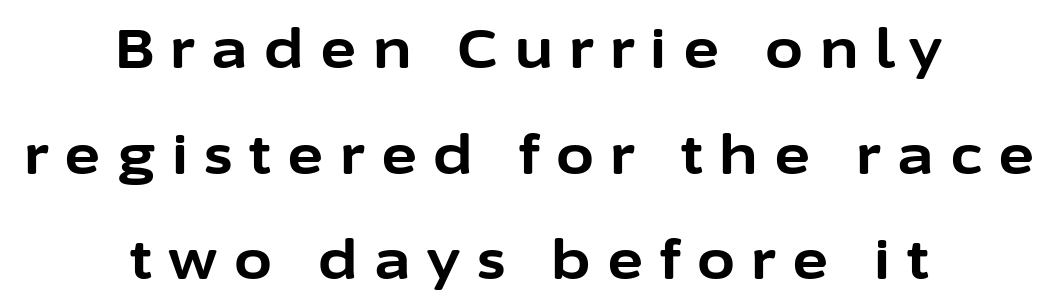
The image shows 55 px bold sans-serif type, upright; set centered, loose line spacing (1.92x), unusually wide letter spacing (+0.3 em), not underlined; low stroke contrast and a medium x-height.
